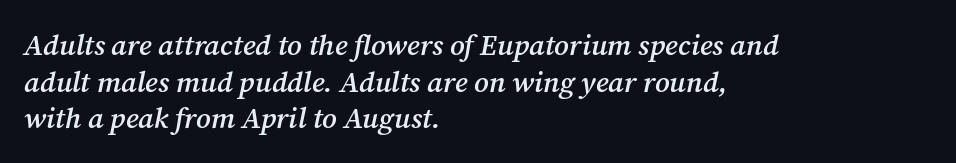
The image shows 29 px semibold serif type, italic (leaning right); set left-aligned, normal line spacing (1.26x), normal letter spacing, not underlined; medium stroke contrast and a medium x-height.
